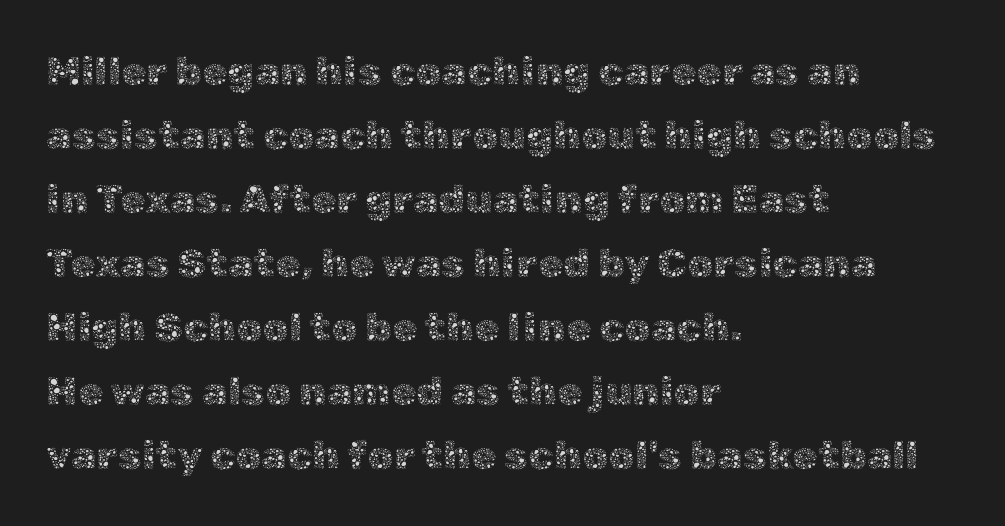
The image shows 41 px thin type, upright; set left-aligned, normal line spacing (1.56x), normal letter spacing, not underlined; a medium x-height.
